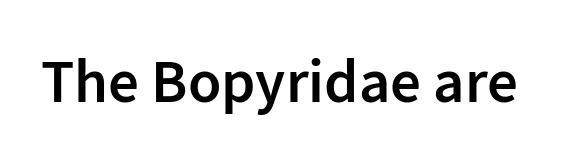
The image shows 61 px semibold sans-serif type, upright; set normal letter spacing, not underlined; low stroke contrast and a medium x-height.
